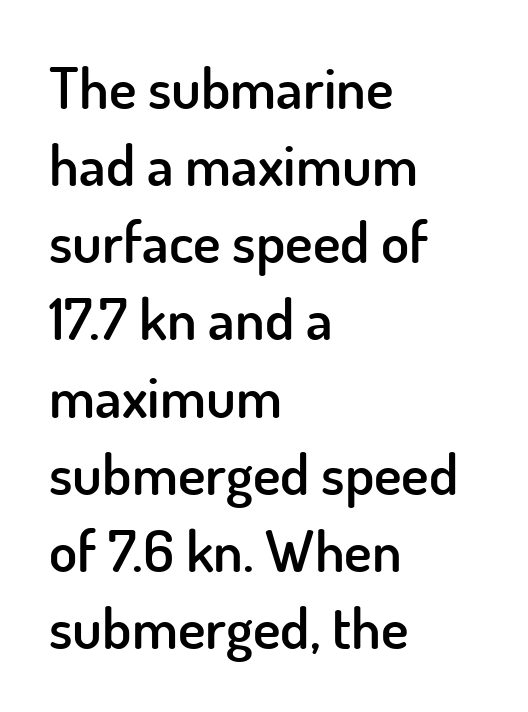
The image shows 58 px semibold sans-serif type, upright; set left-aligned, normal line spacing (1.33x), normal letter spacing, not underlined; low stroke contrast and a small x-height.
